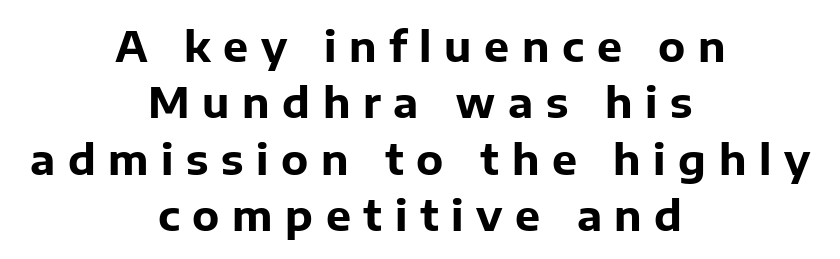
{"serif": "no", "italic": "no", "bold": "yes", "weight": "bold", "width": "normal", "stroke_contrast": "low", "x_height": "medium", "monospaced": "no", "underline": "no", "align": "center", "line_spacing": "normal", "line_spacing_ratio": 1.34, "letter_spacing": "wide", "letter_spacing_em": 0.3, "glyph_px": 42}
